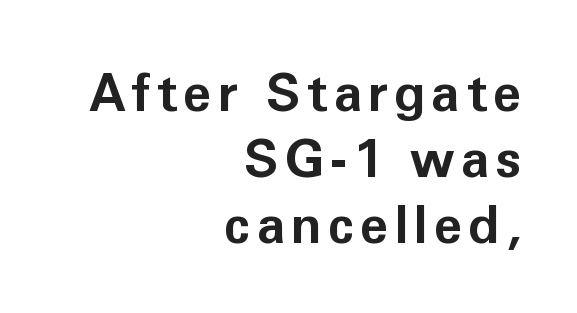
Q: Is the text bold? A: Yes.
Q: Is the text italic (slanted)? A: No, it is upright.
Q: Is the typeface a serif or a sans-serif typeface? A: Sans-serif.
Q: Is the text underlined? A: No.
Q: How is the paragraph aligned? A: Right-aligned.
Q: Is the spacing between lines tight, normal or loose? A: Normal.
Q: Width (condensed, normal, or wide)? A: Normal.
Q: Stroke contrast? A: Low.
Q: x-height? A: Medium.
Q: Monospaced? A: No.
